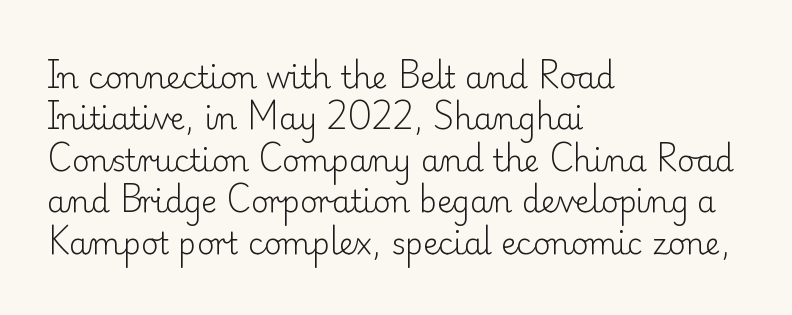
Looks like regular typesetting: each glyph gets only the width it needs. All the whitespace from short lines collects on the right. No word sits above an underline. Weight: in the light-to-regular range.
